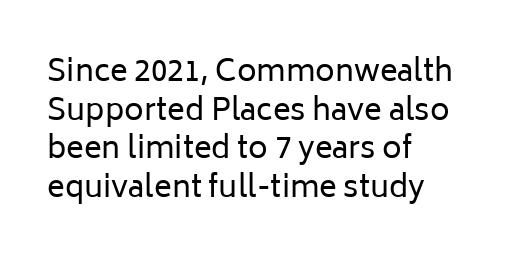
Q: Is the text bold? A: No.
Q: Is the text italic (slanted)? A: No, it is upright.
Q: Is the typeface a serif or a sans-serif typeface? A: Sans-serif.
Q: Is the text underlined? A: No.
Q: How is the paragraph aligned? A: Left-aligned.
Q: Is the spacing between letters normal or unusually wide? A: Normal.
Q: Is the spacing between lines tight, normal or loose? A: Normal.
Q: Width (condensed, normal, or wide)? A: Normal.
Q: Stroke contrast? A: Low.
Q: x-height? A: Medium.
Q: Monospaced? A: No.
